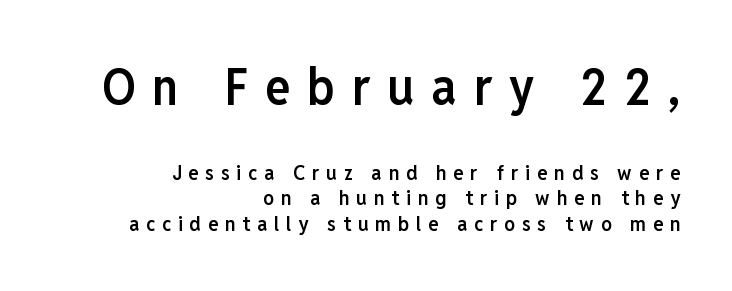
Each letter keeps its own natural width here, so spacing adapts to shape. These lines stack with their right ends in a neat column. Slightly chunky letters — semibold, I'd say, not full bold. These lines were composed using upright roman letters.
